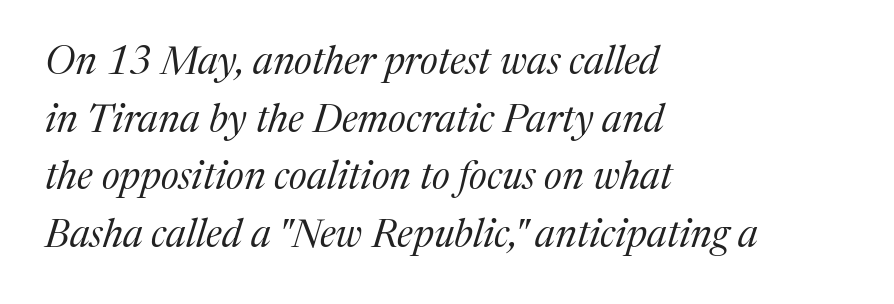
Q: Is the text bold? A: No.
Q: Is the text italic (slanted)? A: Yes, it leans right by about 17 degrees.
Q: Is the typeface a serif or a sans-serif typeface? A: Serif.
Q: Is the text underlined? A: No.
Q: How is the paragraph aligned? A: Left-aligned.
Q: Is the spacing between letters normal or unusually wide? A: Normal.
Q: Is the spacing between lines tight, normal or loose? A: Normal.
Q: Width (condensed, normal, or wide)? A: Normal.
Q: Stroke contrast? A: Medium.
Q: x-height? A: Medium.
Q: Monospaced? A: No.
